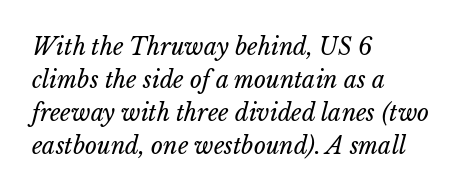
{"bold": "no", "underline": "no", "align": "left", "line_spacing": "normal", "line_spacing_ratio": 1.44, "letter_spacing": "normal", "letter_spacing_em": 0.0, "glyph_px": 23}
